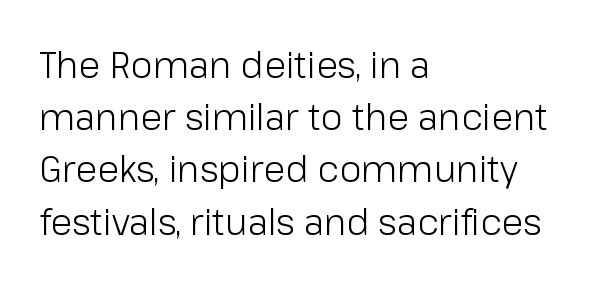
The passage shown is typed in a proportional face where columns would drift. A typesetter would call this leading conventional body-copy spacing. When letters stand straight like this, we call the style roman or upright. Decoration check: the copy has no underline.
